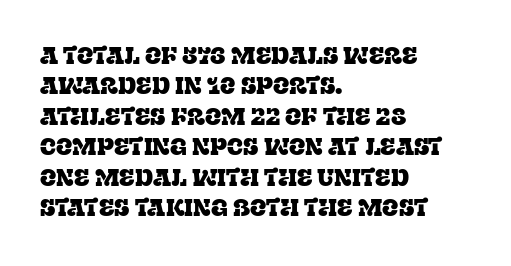
Unmarked baselines from the first word to the last. Short and long lines alike share a common starting point at left. The horizontal fit of the characters is conventional and even. Leading matches the norm, producing a regular column. In terms of posture, this sample is upright.
